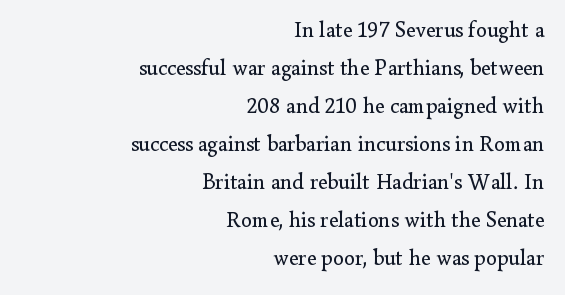
Q: Is the text bold? A: No.
Q: Is the text italic (slanted)? A: No, it is upright.
Q: Is the text underlined? A: No.
Q: How is the paragraph aligned? A: Right-aligned.
Q: Is the spacing between letters normal or unusually wide? A: Normal.
